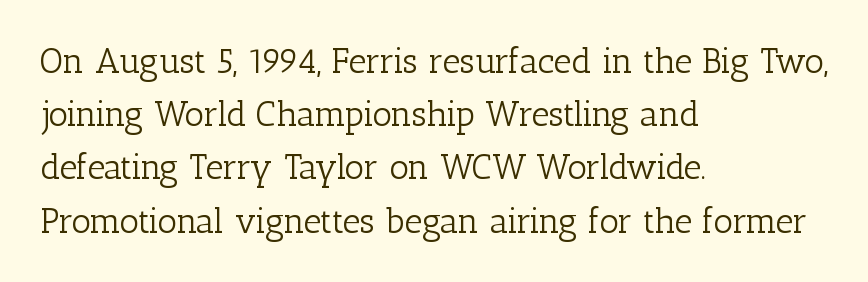
The image shows 35 px light serif type, upright; set left-aligned, normal line spacing (1.52x), normal letter spacing, not underlined; low stroke contrast and a medium x-height.
